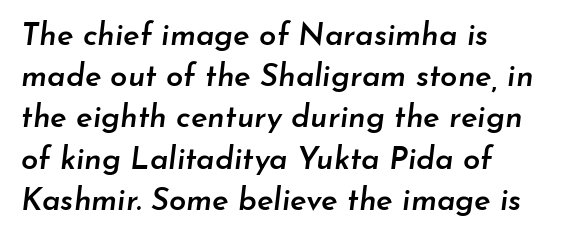
{"italic": "yes", "lean": "right", "slant_degrees": 7, "bold": "semi", "weight": "semibold", "width": "normal", "stroke_contrast": "low", "x_height": "small", "monospaced": "no", "underline": "no", "align": "left", "line_spacing": "normal", "line_spacing_ratio": 1.33, "letter_spacing": "normal", "letter_spacing_em": 0.0, "glyph_px": 31}
